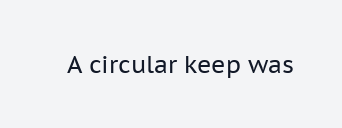
The image shows 24 px text type, upright; set normal letter spacing, not underlined.
